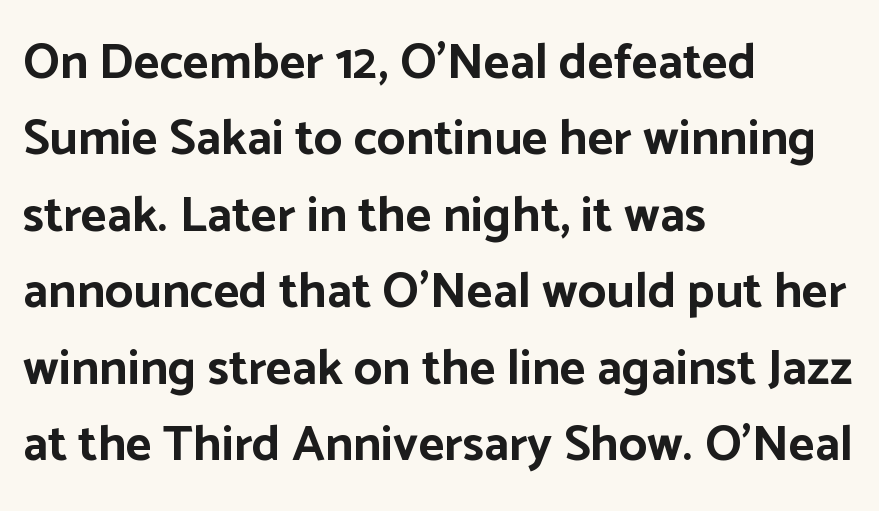
The image shows 50 px bold sans-serif type, upright; set left-aligned, normal line spacing (1.53x), normal letter spacing, not underlined; low stroke contrast and a medium x-height.
